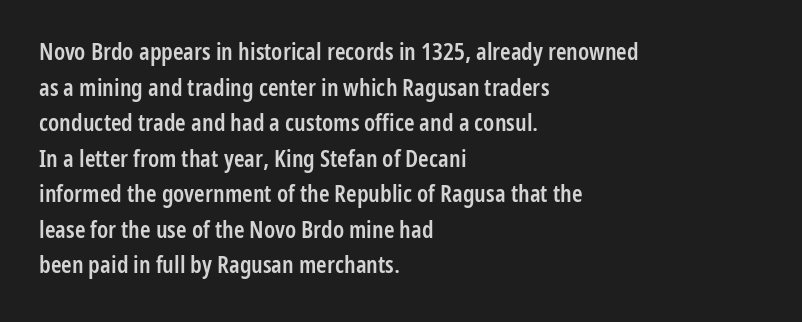
A semibold gives these letters moderate extra thickness, short of bold. Line spacing here is normal. Short note: letters normally spaced. Designer's note — italics off, roman on. A clean baseline with only descenders dipping below it. Line beginnings align vertically; line endings do not.
